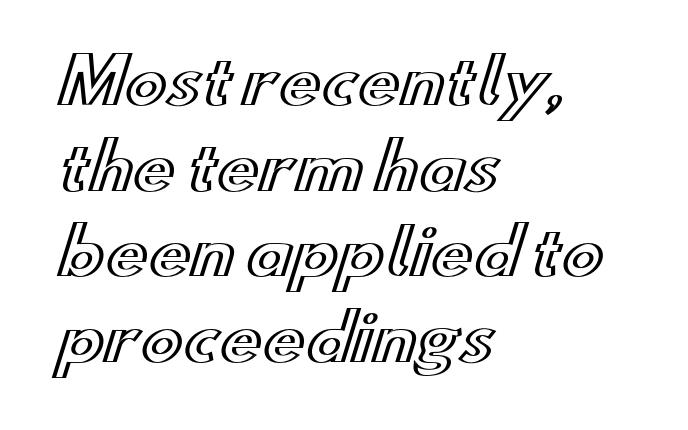
{"width": "wide", "x_height": "small", "monospaced": "no", "underline": "no", "align": "left", "line_spacing": "normal", "line_spacing_ratio": 1.36, "letter_spacing": "normal", "letter_spacing_em": 0.0, "glyph_px": 63}
